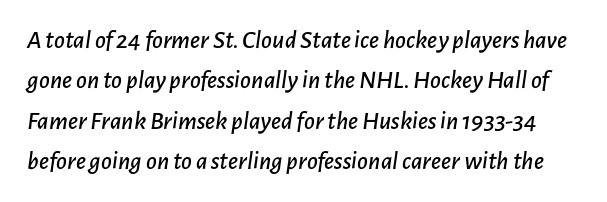
{"italic": "yes", "lean": "right", "slant_degrees": 7, "underline": "no", "line_spacing": "normal", "line_spacing_ratio": 1.55, "letter_spacing": "normal", "letter_spacing_em": 0.0, "glyph_px": 26}
